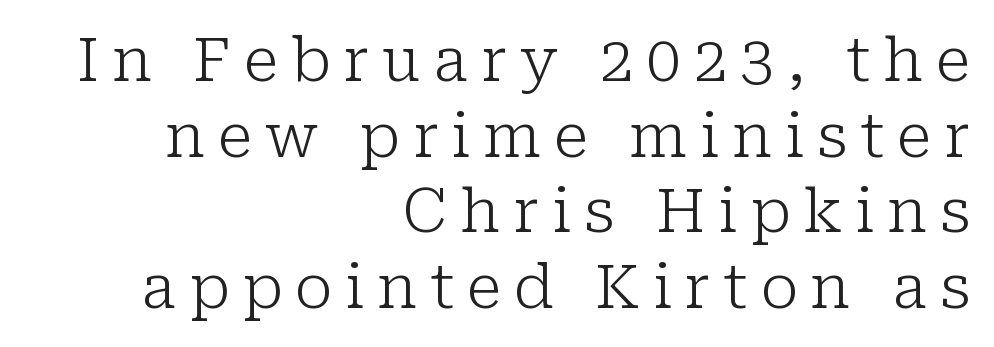
{"serif": "yes", "italic": "no", "bold": "no", "weight": "light", "width": "normal", "stroke_contrast": "low", "x_height": "medium", "monospaced": "no", "underline": "no", "align": "right", "line_spacing_ratio": 1.24, "letter_spacing": "wide", "letter_spacing_em": 0.21, "glyph_px": 61}
